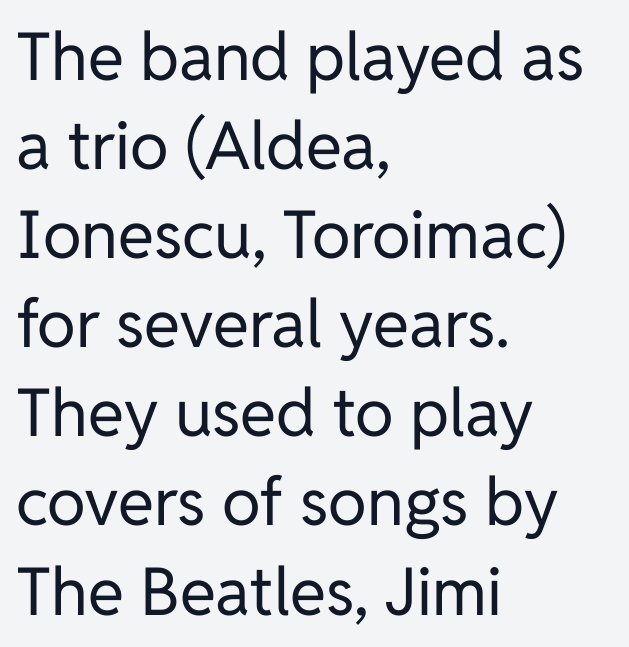
Line beginnings align vertically; line endings do not. No letter is thick-stroked: the sample isn't bold. Vertically, the passage feels balanced, rows spaced as you'd expect. Plain, unruled lines of type. The rendering keeps characters at their native spacing. These lines were composed using upright roman letters.
